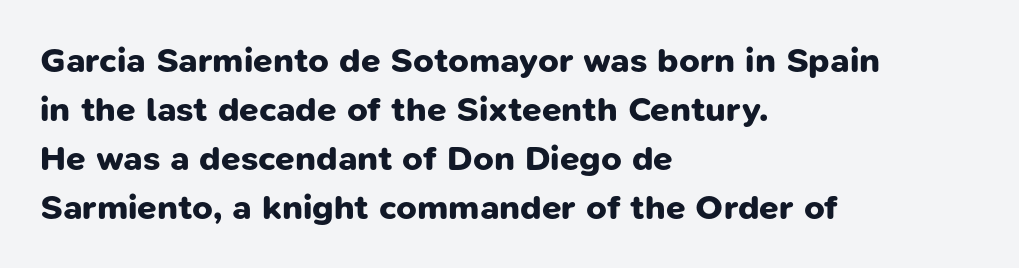
Q: Is the text bold? A: Yes.
Q: Is the typeface a serif or a sans-serif typeface? A: Sans-serif.
Q: Is the text underlined? A: No.
Q: How is the paragraph aligned? A: Left-aligned.
Q: Is the spacing between letters normal or unusually wide? A: Normal.
Q: Is the spacing between lines tight, normal or loose? A: Normal.
Q: Width (condensed, normal, or wide)? A: Normal.
Q: Stroke contrast? A: Low.
Q: x-height? A: Medium.
Q: Monospaced? A: No.
